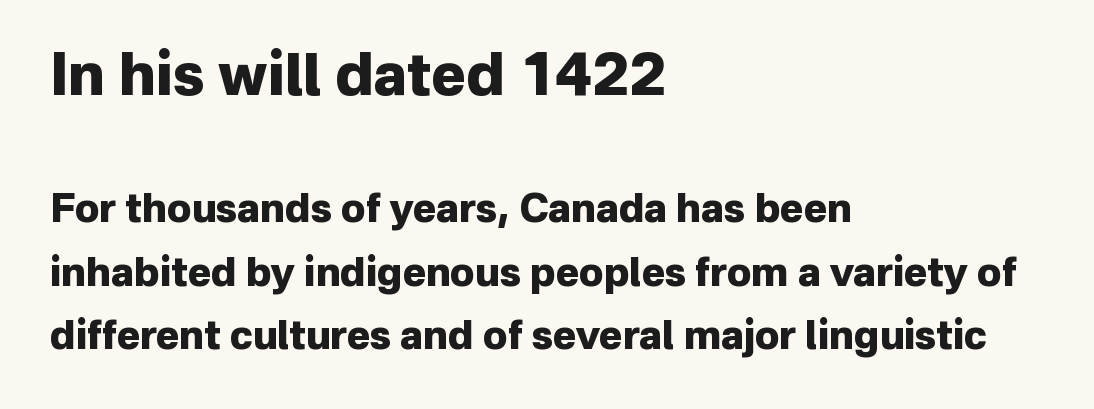
{"serif": "no", "italic": "no", "bold": "yes", "weight": "heavy", "width": "normal", "stroke_contrast": "low", "x_height": "medium", "monospaced": "no", "underline": "no", "align": "left", "line_spacing": "normal", "line_spacing_ratio": 1.63, "letter_spacing": "normal", "letter_spacing_em": 0.0, "larger_block": "first", "size_ratio": 1.49, "glyph_px": 58}
